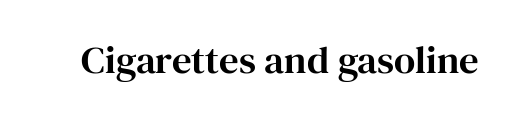
{"serif": "yes", "italic": "no", "width": "normal", "stroke_contrast": "high", "x_height": "medium", "monospaced": "no", "underline": "no", "letter_spacing": "normal", "letter_spacing_em": 0.0, "glyph_px": 39}
